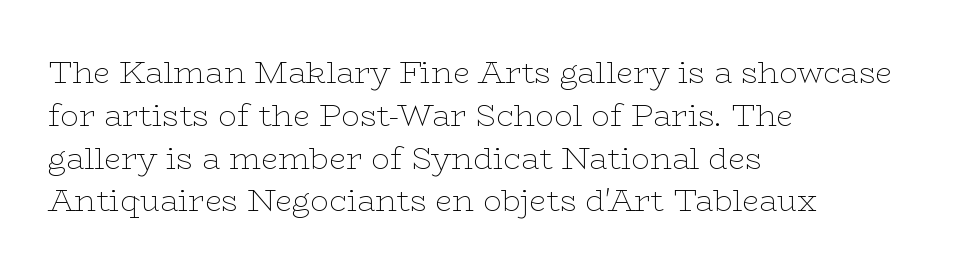
{"serif": "yes", "italic": "no", "bold": "no", "weight": "thin", "width": "wide", "stroke_contrast": "low", "x_height": "medium", "monospaced": "no", "underline": "no", "align": "left", "line_spacing": "normal", "line_spacing_ratio": 1.38, "letter_spacing": "normal", "letter_spacing_em": 0.0, "glyph_px": 31}
